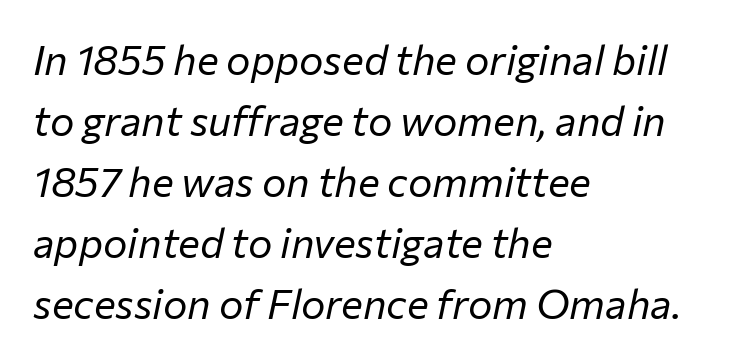
Short note: letters normally spaced. If you drew a ruler down the left edge, every line would touch it. Note the varied advance widths — an 'i' is clearly narrower than an 'm'. The typesetting does not lean heavy: it is not bold. Each new line begins a customary step beneath the previous one.
